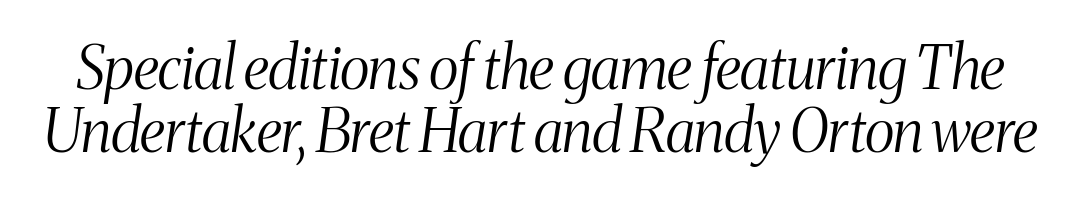
{"serif": "yes", "italic": "yes", "lean": "right", "slant_degrees": 8, "bold": "no", "weight": "light", "width": "condensed", "stroke_contrast": "medium", "x_height": "medium", "monospaced": "no", "underline": "no", "line_spacing": "tight", "line_spacing_ratio": 1.07, "letter_spacing": "normal", "letter_spacing_em": 0.0, "glyph_px": 59}
